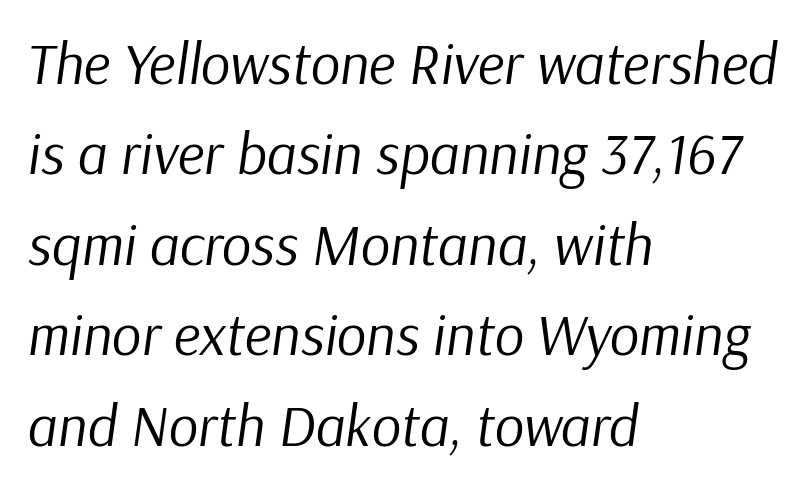
Q: Is the text bold? A: No.
Q: Is the text italic (slanted)? A: Yes, it leans right by about 9 degrees.
Q: Is the text underlined? A: No.
Q: How is the paragraph aligned? A: Left-aligned.
Q: Is the spacing between letters normal or unusually wide? A: Normal.
Q: Is the spacing between lines tight, normal or loose? A: Normal.
Q: Width (condensed, normal, or wide)? A: Normal.
Q: Stroke contrast? A: Low.
Q: x-height? A: Medium.
Q: Monospaced? A: No.
